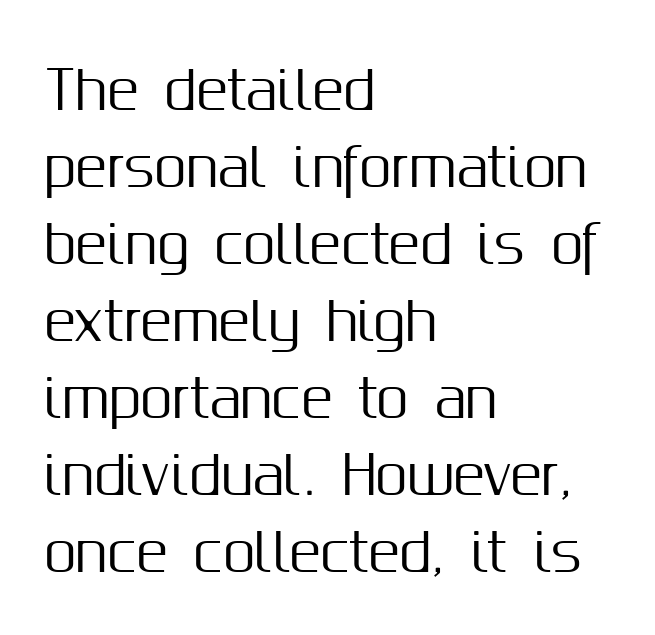
The image shows 52 px sans-serif type, upright; set left-aligned, normal line spacing (1.48x), normal letter spacing, not underlined; medium stroke contrast and a medium x-height.
